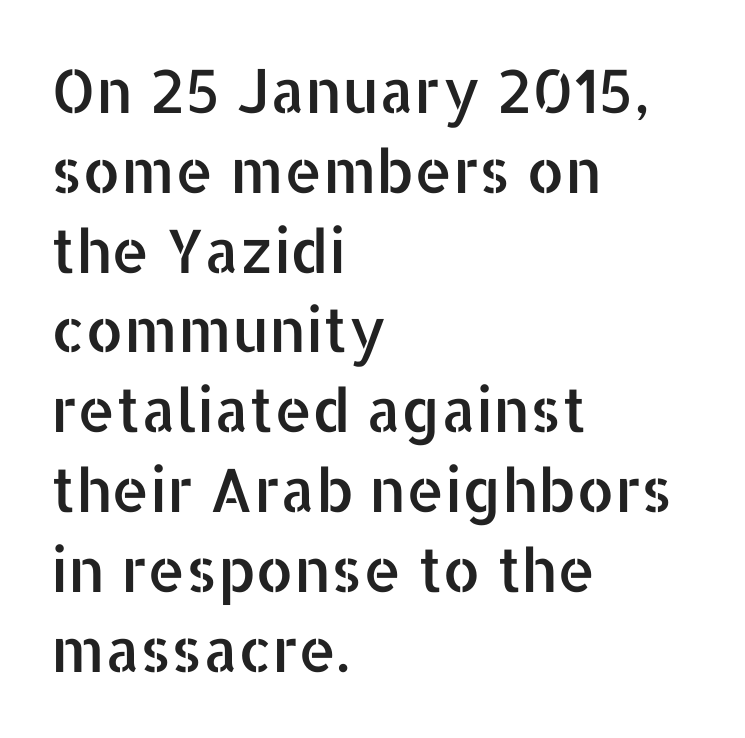
In CSS terms this would be text-align: left. These lines keep a tight, regular rhythm from letter to letter. To sum up the face: it is a sans, with no serifs. Clear beneath every line of the passage. The rendering uses natural spacing where letterforms have individual widths.
